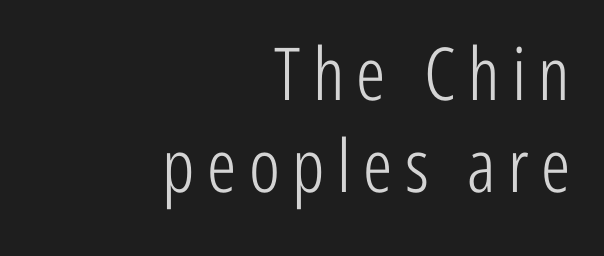
Q: Is the text bold? A: No.
Q: Is the text italic (slanted)? A: No, it is upright.
Q: Is the typeface a serif or a sans-serif typeface? A: Sans-serif.
Q: Is the text underlined? A: No.
Q: How is the paragraph aligned? A: Right-aligned.
Q: Is the spacing between lines tight, normal or loose? A: Normal.
Q: Width (condensed, normal, or wide)? A: Condensed.
Q: Stroke contrast? A: Low.
Q: x-height? A: Medium.
Q: Monospaced? A: No.
